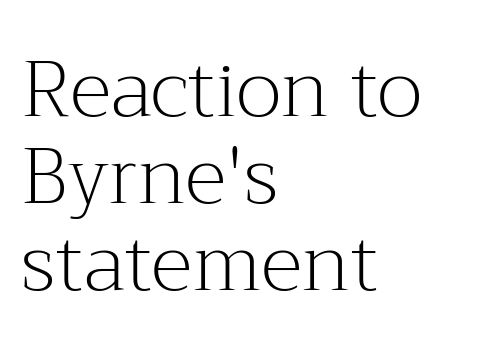
The image shows 79 px light serif type, upright; set left-aligned, tight line spacing (1.1x), normal letter spacing, not underlined; medium stroke contrast and a medium x-height.
